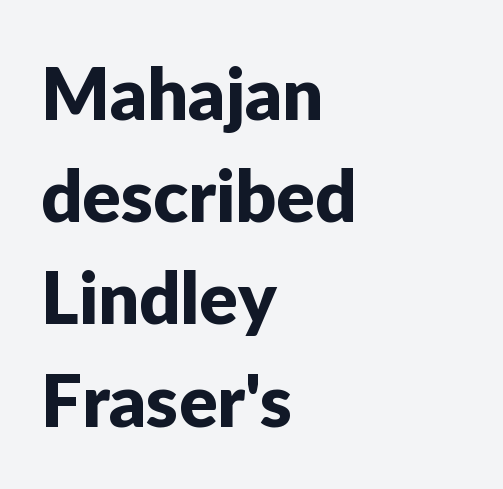
{"serif": "no", "italic": "no", "width": "normal", "stroke_contrast": "low", "x_height": "medium", "monospaced": "no", "underline": "no", "align": "left", "line_spacing": "normal", "line_spacing_ratio": 1.42, "letter_spacing": "normal", "letter_spacing_em": 0.0, "glyph_px": 72}
